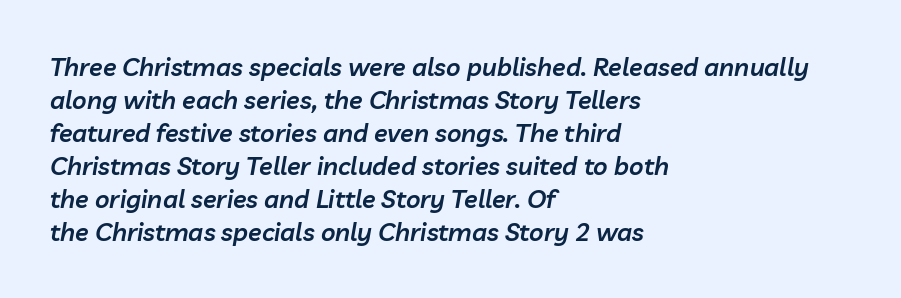
The lines sit at an ordinary, default distance from one another. Where is the straight margin? On the left. A semibold gives these letters moderate extra thickness, short of bold. It's the slanting kind of type.
